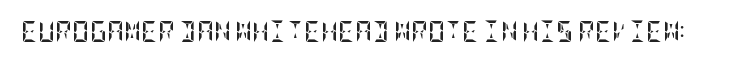
The letterforms sit shoulder to shoulder at normal distance. These lines were composed using upright roman letters. Check the space under the baseline: it is left empty. The sample has been set heavy, in full bold.
